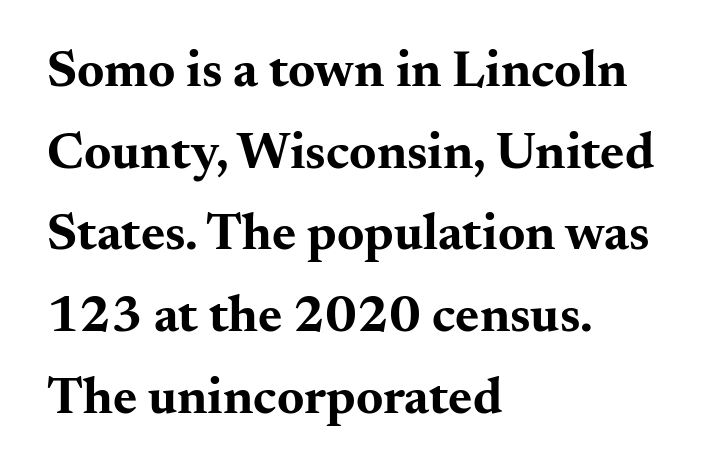
Does the weight exceed regular? Yes, all the way to bold. If you drew a line through each stem, it would be perfectly vertical. Any mark beneath the type? The region is blank. The rendering uses a moderate line-height, typical for paragraphs.
